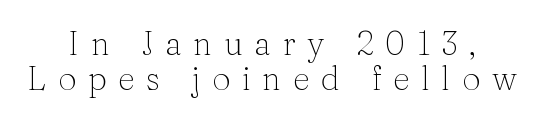
The characters are drawn with everyday or finer stroke widths. Font category for this specimen: serif. Between one letter and the next there's a generous, obvious gap. These lines stack symmetrically, like a column narrowing and widening about its center. The specimen omits any rule beneath the text block's lines.
